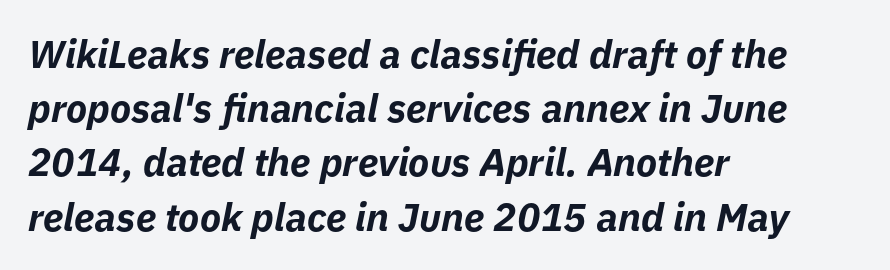
{"italic": "yes", "lean": "right", "slant_degrees": 11, "bold": "yes", "weight": "bold", "width": "normal", "stroke_contrast": "low", "x_height": "medium", "monospaced": "no", "underline": "no", "align": "left", "line_spacing": "normal", "line_spacing_ratio": 1.39, "letter_spacing": "normal", "letter_spacing_em": 0.0, "glyph_px": 39}
